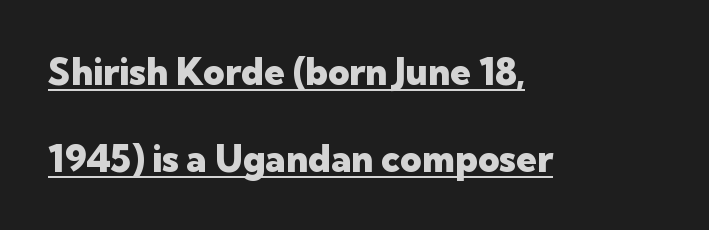
{"serif": "no", "italic": "no", "bold": "yes", "weight": "heavy", "width": "normal", "stroke_contrast": "low", "x_height": "medium", "monospaced": "no", "underline": "yes", "align": "left", "line_spacing": "loose", "line_spacing_ratio": 2.35, "letter_spacing": "normal", "letter_spacing_em": 0.0, "glyph_px": 37}
